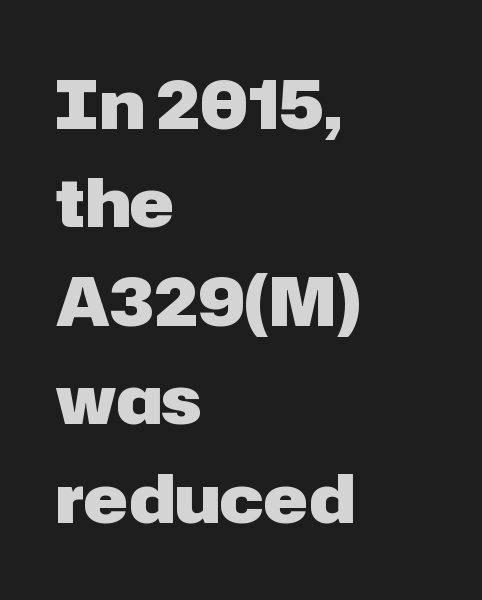
The image shows 67 px heavy sans-serif type, upright; set left-aligned, normal line spacing (1.47x), normal letter spacing, not underlined; low stroke contrast and a medium x-height.
